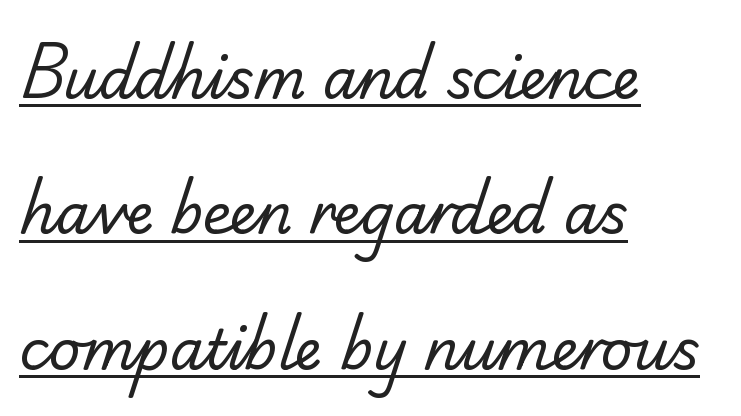
Q: Is the text bold? A: No.
Q: Is the typeface a serif or a sans-serif typeface? A: Serif.
Q: Is the text underlined? A: Yes.
Q: How is the paragraph aligned? A: Left-aligned.
Q: Is the spacing between letters normal or unusually wide? A: Normal.
Q: Is the spacing between lines tight, normal or loose? A: Loose.
Q: Width (condensed, normal, or wide)? A: Normal.
Q: Stroke contrast? A: Low.
Q: x-height? A: Small.
Q: Monospaced? A: No.
